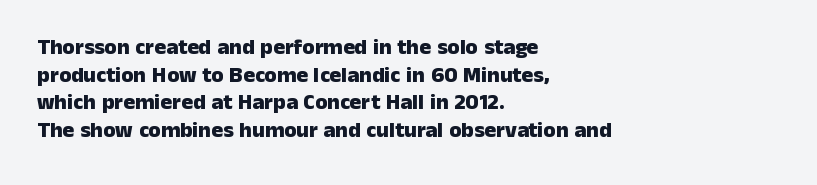
{"italic": "no", "bold": "yes", "underline": "no", "align": "left", "line_spacing": "normal", "line_spacing_ratio": 1.26, "letter_spacing": "normal", "letter_spacing_em": 0.0, "glyph_px": 22}
